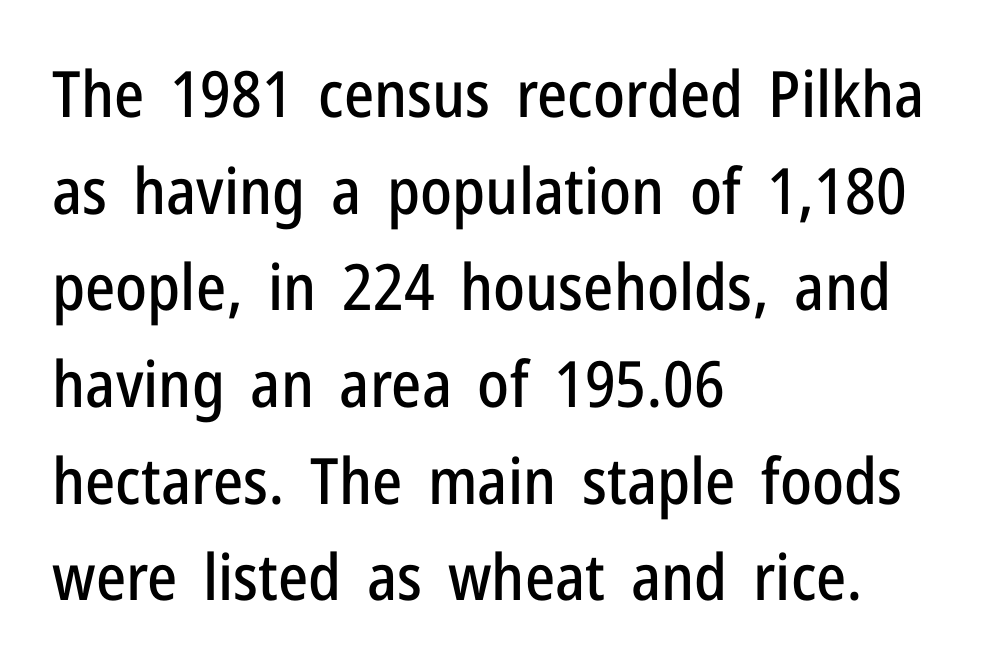
Q: Is the text italic (slanted)? A: No, it is upright.
Q: Is the typeface a serif or a sans-serif typeface? A: Sans-serif.
Q: Is the text underlined? A: No.
Q: How is the paragraph aligned? A: Left-aligned.
Q: Is the spacing between letters normal or unusually wide? A: Normal.
Q: Is the spacing between lines tight, normal or loose? A: Normal.
Q: Width (condensed, normal, or wide)? A: Condensed.
Q: Stroke contrast? A: Low.
Q: x-height? A: Medium.
Q: Monospaced? A: No.
